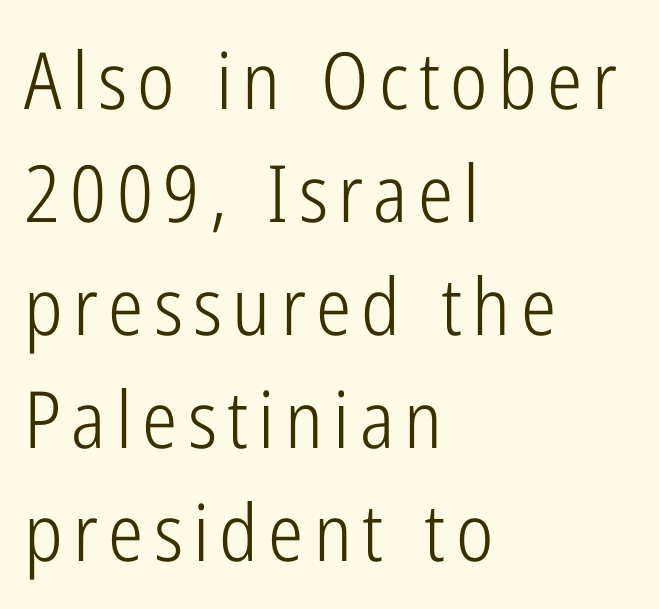
Q: Is the text bold? A: No.
Q: Is the text italic (slanted)? A: No, it is upright.
Q: Is the typeface a serif or a sans-serif typeface? A: Sans-serif.
Q: Is the text underlined? A: No.
Q: How is the paragraph aligned? A: Left-aligned.
Q: Is the spacing between lines tight, normal or loose? A: Normal.
Q: Width (condensed, normal, or wide)? A: Condensed.
Q: Stroke contrast? A: Low.
Q: x-height? A: Medium.
Q: Monospaced? A: No.
